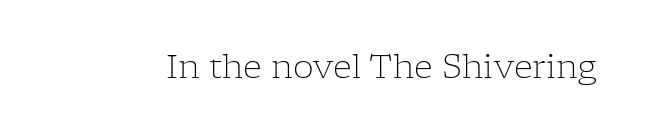
{"serif": "yes", "italic": "no", "bold": "no", "weight": "light", "width": "normal", "stroke_contrast": "low", "x_height": "medium", "monospaced": "no", "underline": "no", "letter_spacing": "normal", "letter_spacing_em": 0.0, "glyph_px": 33}
